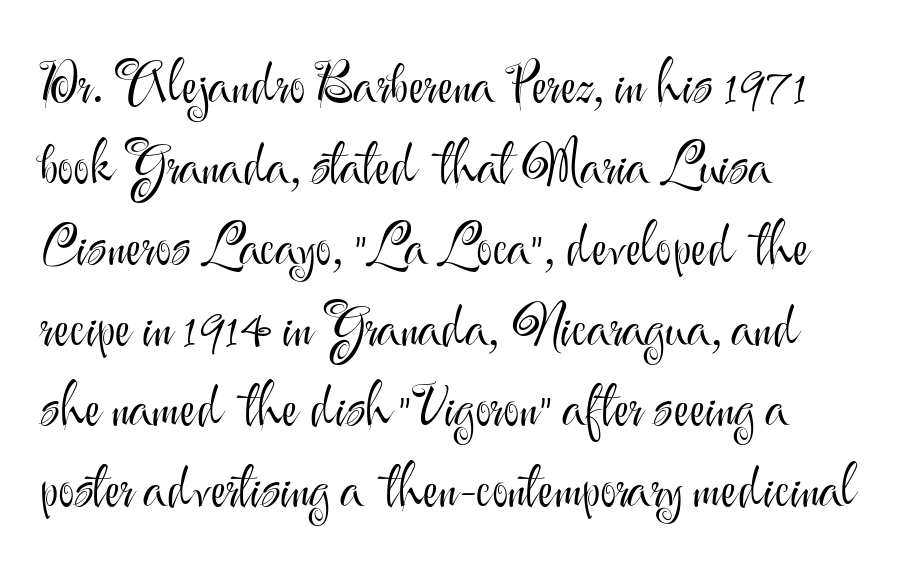
Each line starts at the same left margin while the right side varies. Caption: face not bold, strokes unweighted. The font family rendered here belongs to the sans-serif group. No word sits above an underline. Each letter keeps its own natural width here, so spacing adapts to shape.
